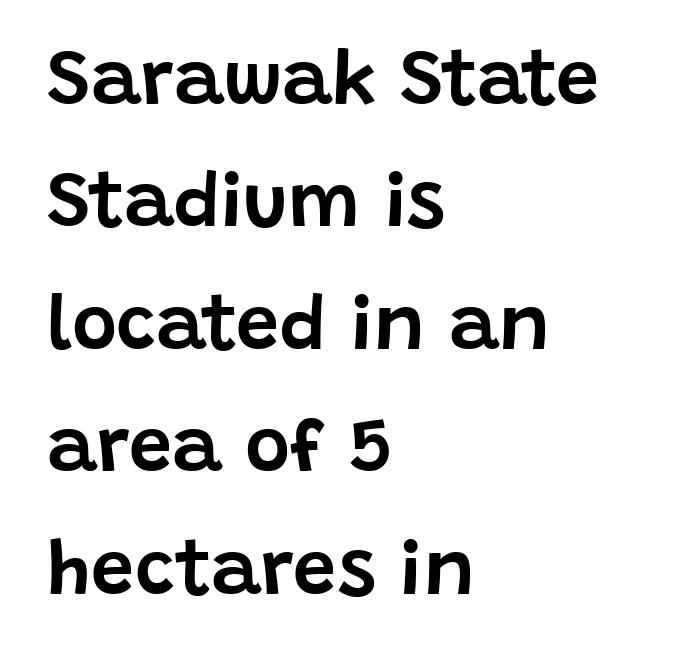
The rag falls on the right side of this text block. Does the type have serifs? No, each stem ends abruptly. Line spacing here is normal. Observe the ordinary spacing: letters are neighbours, not strangers.
